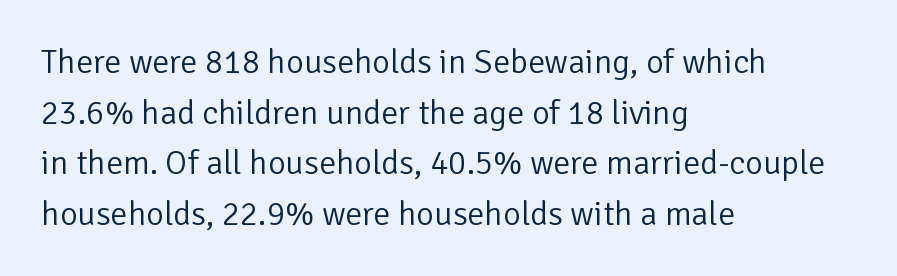
Q: Is the text bold? A: No.
Q: Is the text italic (slanted)? A: No, it is upright.
Q: Is the typeface a serif or a sans-serif typeface? A: Sans-serif.
Q: Is the text underlined? A: No.
Q: How is the paragraph aligned? A: Left-aligned.
Q: Is the spacing between letters normal or unusually wide? A: Normal.
Q: Is the spacing between lines tight, normal or loose? A: Normal.
Q: Width (condensed, normal, or wide)? A: Normal.
Q: Stroke contrast? A: Low.
Q: x-height? A: Medium.
Q: Monospaced? A: No.
